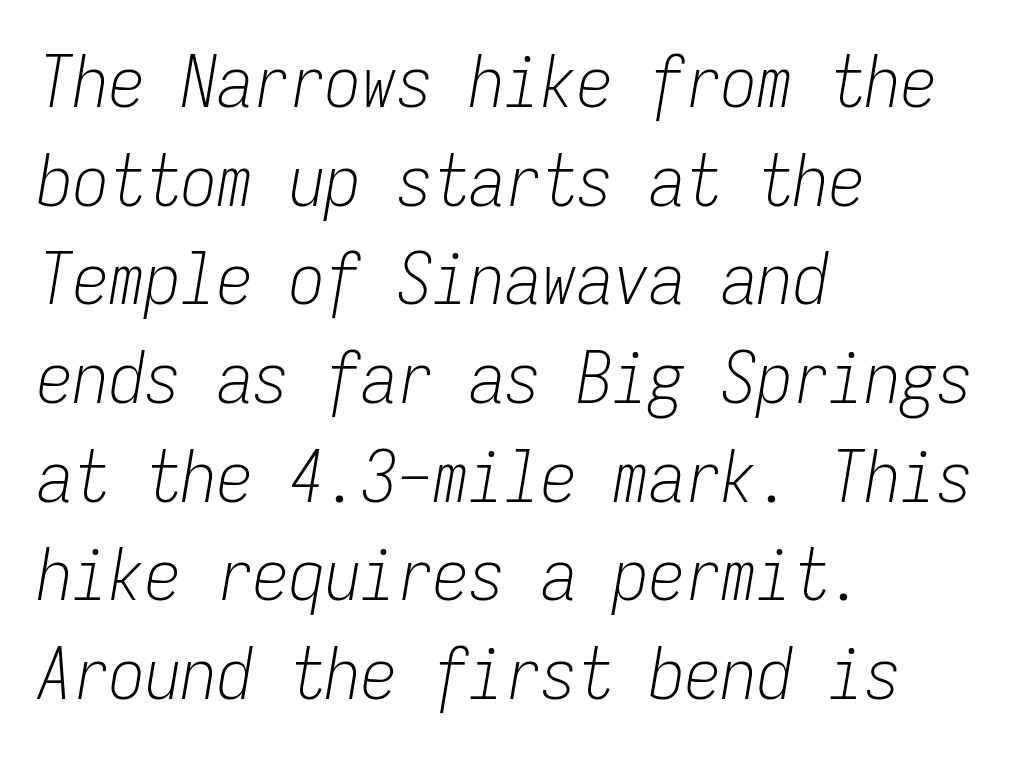
Q: Is the text bold? A: No.
Q: Is the text italic (slanted)? A: Yes, it leans right by about 9 degrees.
Q: Is the text underlined? A: No.
Q: How is the paragraph aligned? A: Left-aligned.
Q: Is the spacing between letters normal or unusually wide? A: Normal.
Q: Is the spacing between lines tight, normal or loose? A: Normal.
Q: Width (condensed, normal, or wide)? A: Condensed.
Q: Stroke contrast? A: Low.
Q: x-height? A: Medium.
Q: Monospaced? A: Yes.
